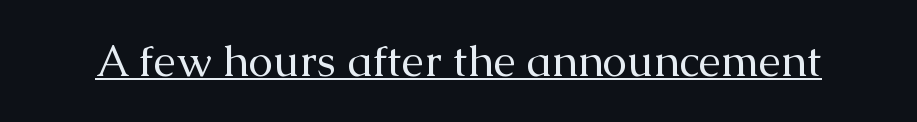
Q: Is the text bold? A: No.
Q: Is the text italic (slanted)? A: No, it is upright.
Q: Is the typeface a serif or a sans-serif typeface? A: Serif.
Q: Is the text underlined? A: Yes.
Q: Is the spacing between letters normal or unusually wide? A: Normal.
Q: Width (condensed, normal, or wide)? A: Normal.
Q: Stroke contrast? A: Medium.
Q: x-height? A: Medium.
Q: Monospaced? A: No.
